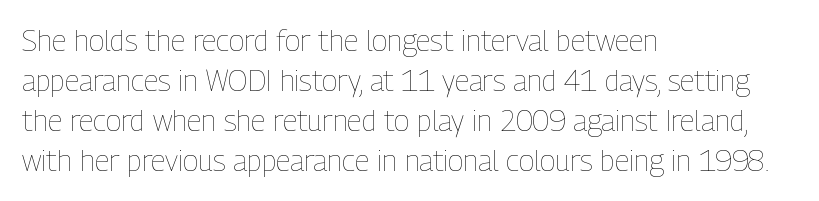
The image shows 29 px thin, condensed type, upright; set left-aligned, normal line spacing (1.38x), normal letter spacing, not underlined; low stroke contrast and a medium x-height.
